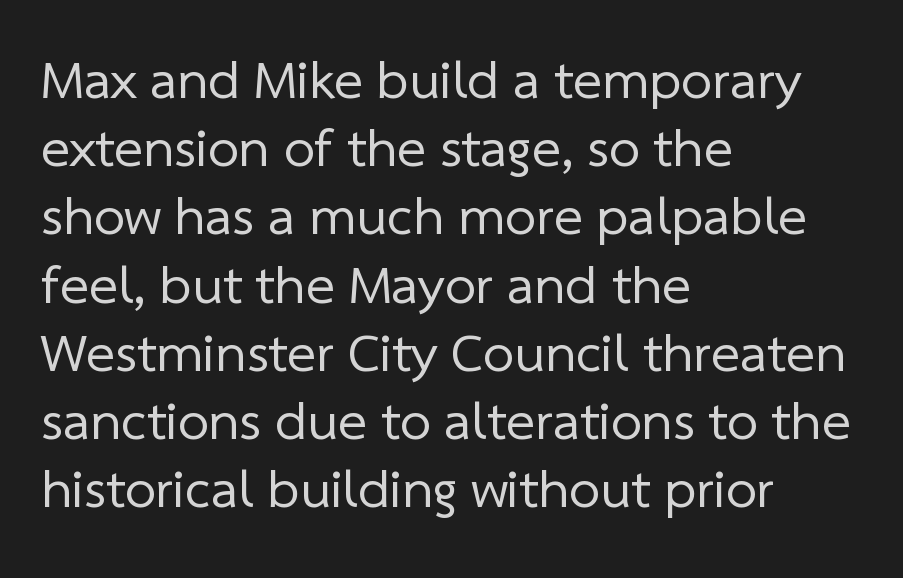
The letters carry no serifs — their stems end cleanly without finishing strokes. Is the letter spacing exaggerated? No — it looks like the ordinary default. This rendering uses left alignment, leaving the right contour irregular. Unmarked baselines from the first word to the last.
